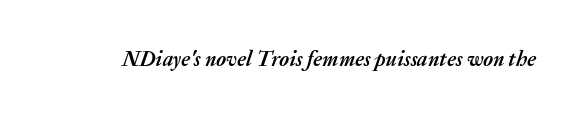
{"italic": "yes", "lean": "right", "slant_degrees": 20, "bold": "yes", "underline": "no", "letter_spacing": "normal", "letter_spacing_em": 0.0, "glyph_px": 21}
